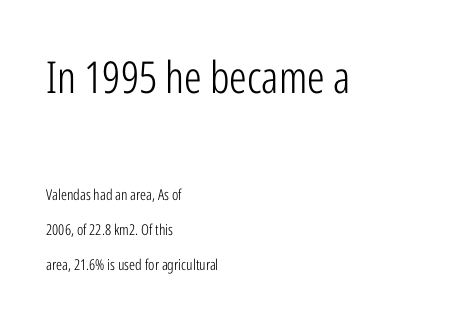
{"serif": "no", "italic": "no", "bold": "no", "weight": "light", "width": "condensed", "stroke_contrast": "low", "x_height": "medium", "monospaced": "no", "underline": "no", "align": "left", "line_spacing": "loose", "line_spacing_ratio": 2.32, "letter_spacing": "normal", "letter_spacing_em": 0.0, "larger_block": "first", "size_ratio": 2.93, "glyph_px": 44}
